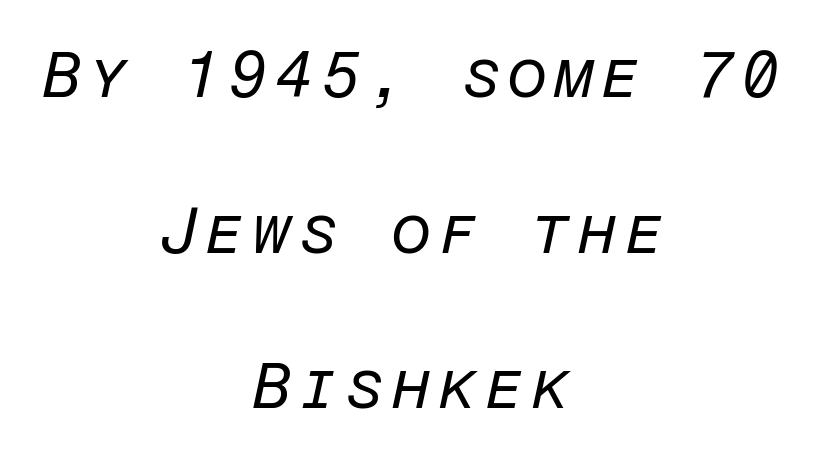
The image shows 64 px regular-weight type, italic (leaning right), monospaced; set centered, loose line spacing (2.43x), not underlined; low stroke contrast and a medium x-height.
